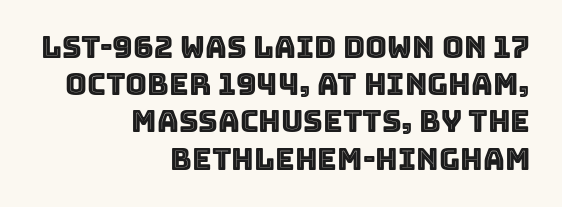
Q: Is the text italic (slanted)? A: No, it is upright.
Q: Is the text underlined? A: No.
Q: How is the paragraph aligned? A: Right-aligned.
Q: Is the spacing between letters normal or unusually wide? A: Normal.
Q: Width (condensed, normal, or wide)? A: Normal.
Q: x-height? A: Large.
Q: Monospaced? A: No.
